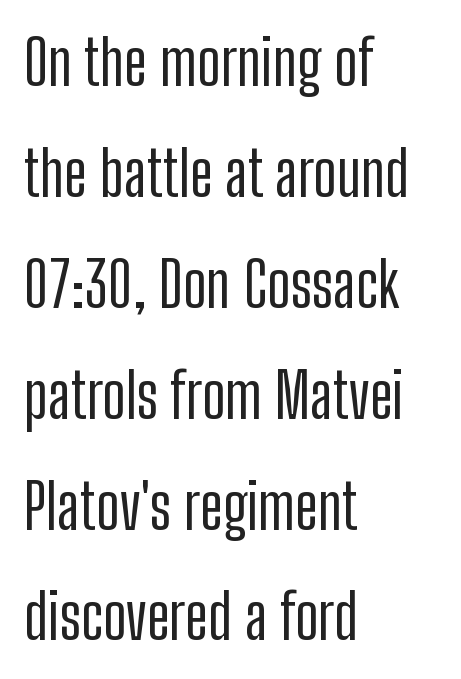
The image shows 63 px condensed sans-serif type, upright; set left-aligned, line spacing 1.76x, normal letter spacing, not underlined; low stroke contrast and a medium x-height.
